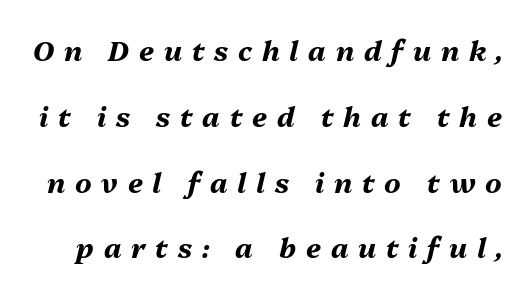
The rendering uses natural spacing where letterforms have individual widths. Each row of text sits above clean, open space. Loose tracking; the words dissolve into strings of separated letters. Chunky letters — that's bold for sure. This sample uses an oblique cut, with every glyph tilted off the vertical.
